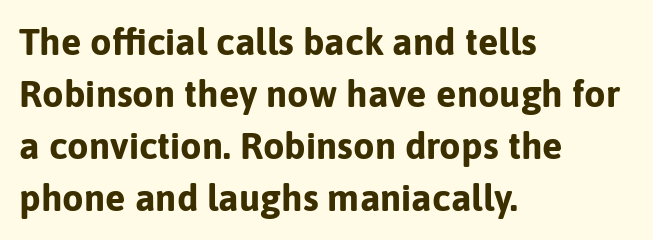
The image shows 38 px bold sans-serif type, upright; set left-aligned, normal line spacing (1.37x), normal letter spacing, not underlined; low stroke contrast and a medium x-height.
